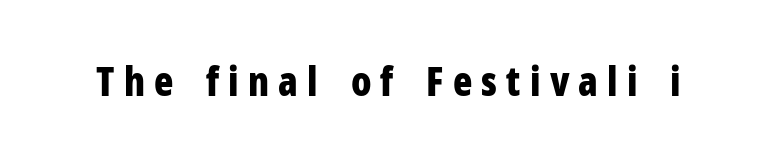
{"serif": "no", "italic": "no", "bold": "yes", "weight": "bold", "width": "condensed", "stroke_contrast": "low", "x_height": "medium", "monospaced": "no", "underline": "no", "letter_spacing": "wide", "letter_spacing_em": 0.23, "glyph_px": 40}
